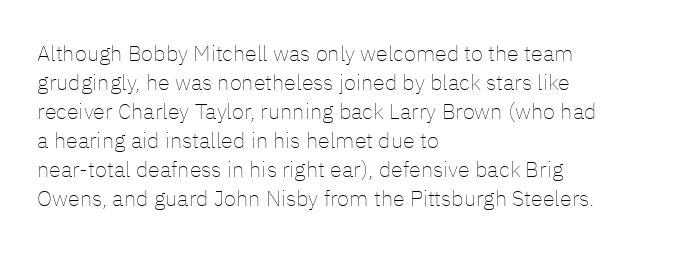
Q: Is the text bold? A: No.
Q: Is the text italic (slanted)? A: No, it is upright.
Q: Is the text underlined? A: No.
Q: How is the paragraph aligned? A: Left-aligned.
Q: Is the spacing between letters normal or unusually wide? A: Normal.
Q: Is the spacing between lines tight, normal or loose? A: Normal.
